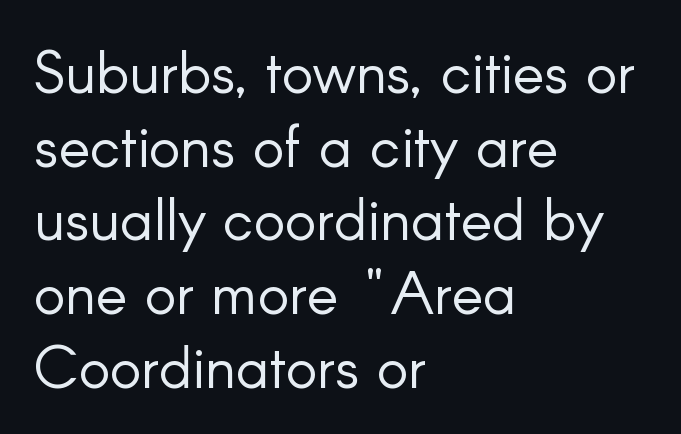
Do the characters align in a grid? No, the font is proportional. The area under the type is left untouched. Left-aligned paragraph, ragged on the right. The cut favours lightness, reaching ordinary text weight at its darkest.
